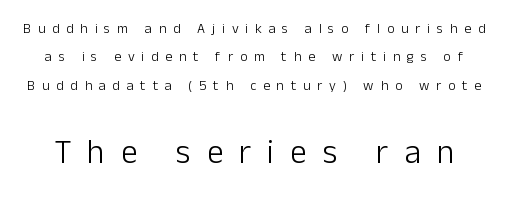
Q: Is the text bold? A: No.
Q: Is the text italic (slanted)? A: No, it is upright.
Q: Is the typeface a serif or a sans-serif typeface? A: Sans-serif.
Q: Is the text underlined? A: No.
Q: Is the spacing between letters normal or unusually wide? A: Unusually wide.
Q: Is the spacing between lines tight, normal or loose? A: Loose.
Q: Which block of text is set in a larger size, the first (top) or the second (bottom)? A: The second (bottom) one.
Q: Width (condensed, normal, or wide)? A: Normal.
Q: Stroke contrast? A: Low.
Q: x-height? A: Medium.
Q: Monospaced? A: No.
